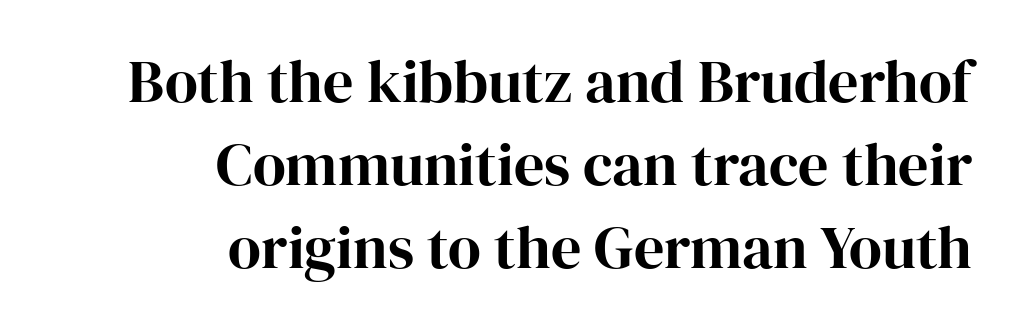
{"serif": "yes", "italic": "no", "bold": "yes", "weight": "bold", "width": "normal", "stroke_contrast": "high", "x_height": "medium", "monospaced": "no", "underline": "no", "align": "right", "line_spacing": "normal", "line_spacing_ratio": 1.38, "letter_spacing": "normal", "letter_spacing_em": 0.0, "glyph_px": 60}
